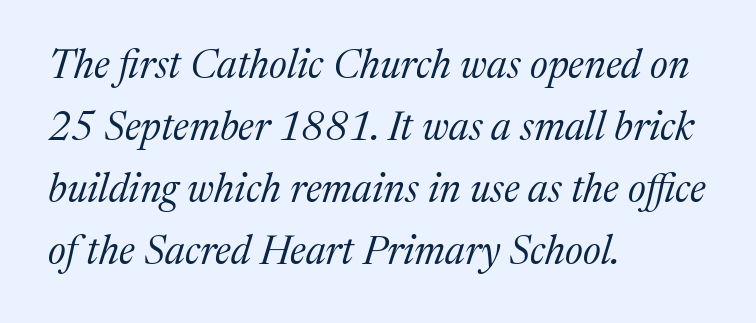
{"serif": "yes", "italic": "yes", "lean": "right", "slant_degrees": 17, "bold": "no", "weight": "regular", "width": "normal", "stroke_contrast": "medium", "x_height": "medium", "monospaced": "no", "underline": "no", "align": "left", "line_spacing": "normal", "line_spacing_ratio": 1.55, "letter_spacing": "normal", "letter_spacing_em": 0.0, "glyph_px": 40}
